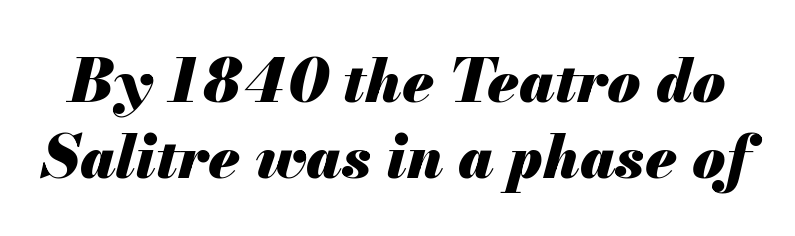
Q: Is the text bold? A: Yes.
Q: Is the text italic (slanted)? A: Yes, it leans right by about 13 degrees.
Q: Is the text underlined? A: No.
Q: Is the spacing between letters normal or unusually wide? A: Normal.
Q: Is the spacing between lines tight, normal or loose? A: Normal.
Q: Width (condensed, normal, or wide)? A: Normal.
Q: Stroke contrast? A: Medium.
Q: x-height? A: Small.
Q: Monospaced? A: No.
